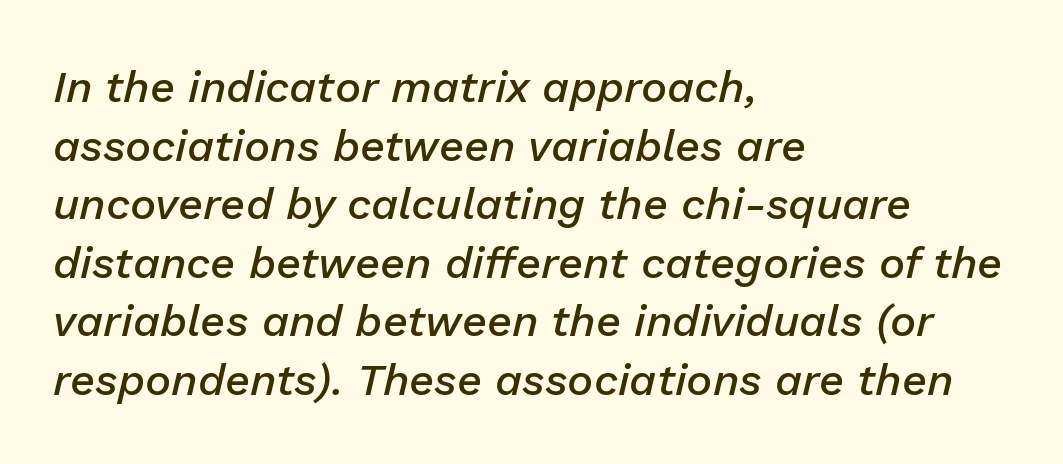
The image shows 44 px semibold type, italic (leaning right); set left-aligned, normal line spacing (1.33x), normal letter spacing, not underlined; low stroke contrast and a medium x-height.
